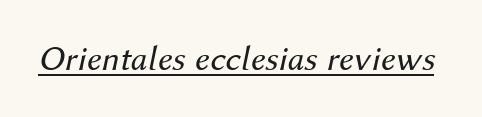
{"italic": "yes", "lean": "right", "slant_degrees": 12, "bold": "no", "weight": "regular", "width": "normal", "stroke_contrast": "medium", "x_height": "medium", "monospaced": "no", "underline": "yes", "letter_spacing": "normal", "letter_spacing_em": 0.0, "glyph_px": 35}
